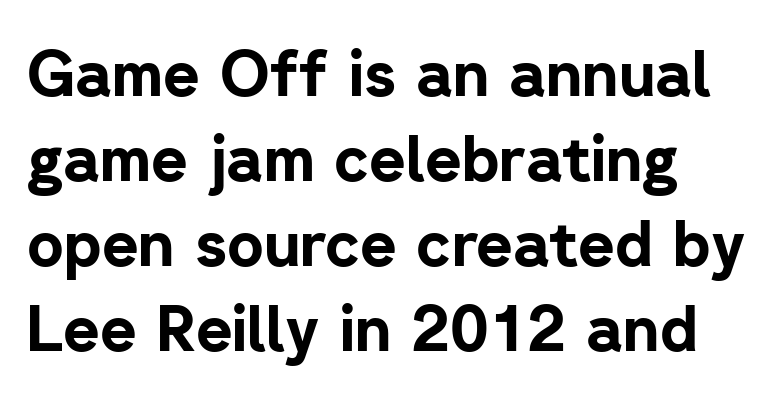
The lettering stays uniformly vertical, giving the passage a roman look. The zone under the glyphs is completely vacant. Is this a fixed-width face? No — the glyphs have proportional, varying widths. To sum up the face: it is a sans, with no serifs. Each new line begins a customary step beneath the previous one. Strong, thick strokes mark this as bold type.
